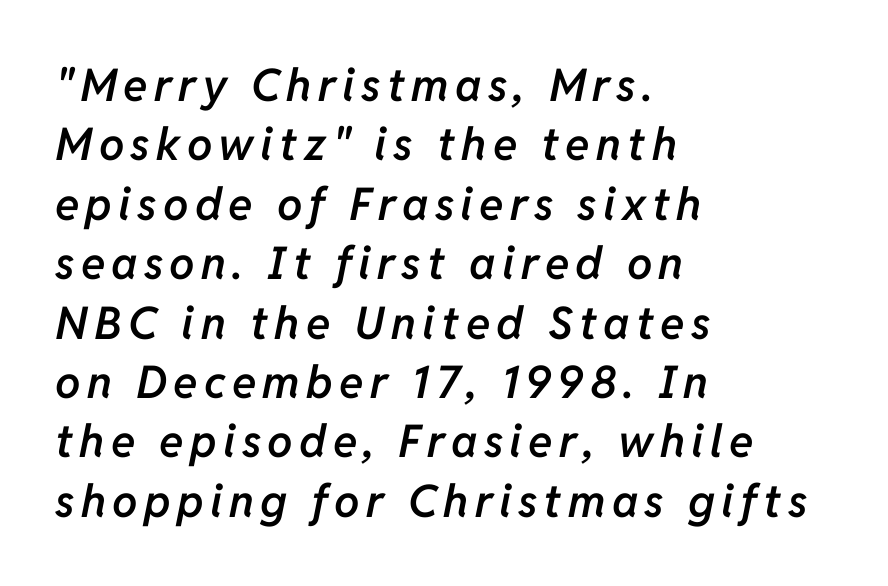
The image shows 45 px semibold type, italic (leaning right); set left-aligned, normal line spacing (1.32x), not underlined; low stroke contrast and a medium x-height.
